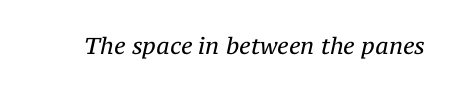
The image shows 23 px text type, italic (leaning right); set normal letter spacing, not underlined.
